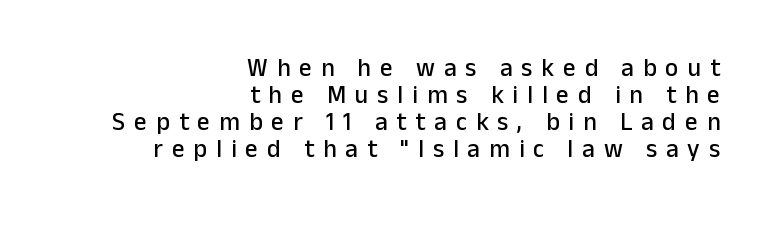
The image shows 25 px text type, upright; set right-aligned, tight line spacing (1.08x), unusually wide letter spacing (+0.36 em), not underlined.
